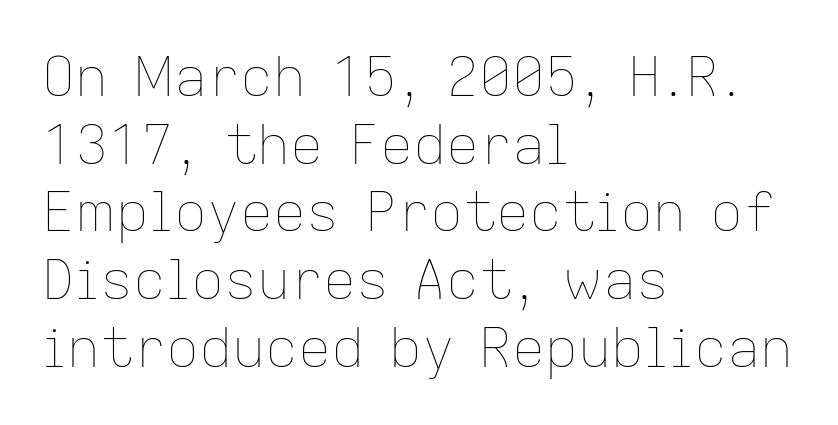
Q: Is the text bold? A: No.
Q: Is the text italic (slanted)? A: No, it is upright.
Q: Is the text underlined? A: No.
Q: How is the paragraph aligned? A: Left-aligned.
Q: Is the spacing between letters normal or unusually wide? A: Normal.
Q: Width (condensed, normal, or wide)? A: Normal.
Q: Stroke contrast? A: Low.
Q: x-height? A: Medium.
Q: Monospaced? A: No.
